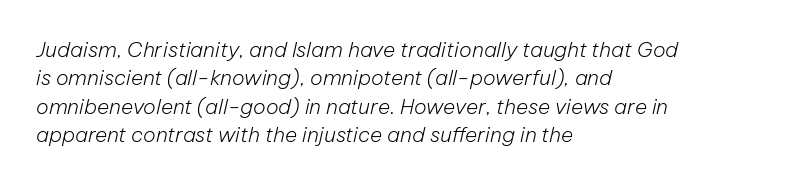
{"italic": "yes", "lean": "right", "slant_degrees": 12, "bold": "no", "underline": "no", "align": "left", "line_spacing": "normal", "line_spacing_ratio": 1.35, "letter_spacing": "normal", "letter_spacing_em": 0.0, "glyph_px": 21}
